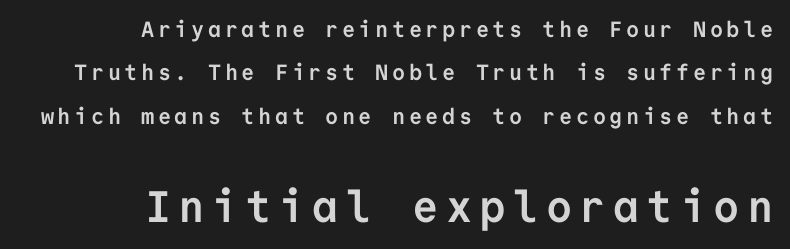
Q: Is the text bold? A: Yes.
Q: Is the text italic (slanted)? A: No, it is upright.
Q: Is the typeface a serif or a sans-serif typeface? A: Sans-serif.
Q: Is the text underlined? A: No.
Q: How is the paragraph aligned? A: Right-aligned.
Q: Is the spacing between lines tight, normal or loose? A: Loose.
Q: Which block of text is set in a larger size, the first (top) or the second (bottom)? A: The second (bottom) one.
Q: Width (condensed, normal, or wide)? A: Normal.
Q: Stroke contrast? A: Low.
Q: x-height? A: Medium.
Q: Monospaced? A: Yes.
